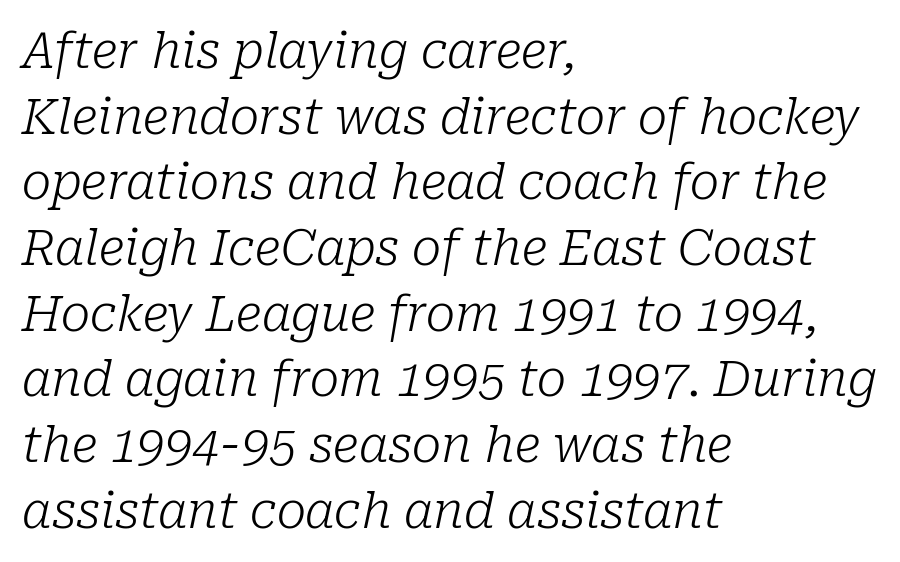
The image shows 49 px light serif type, italic (leaning right); set left-aligned, normal line spacing (1.34x), normal letter spacing, not underlined; low stroke contrast and a medium x-height.
